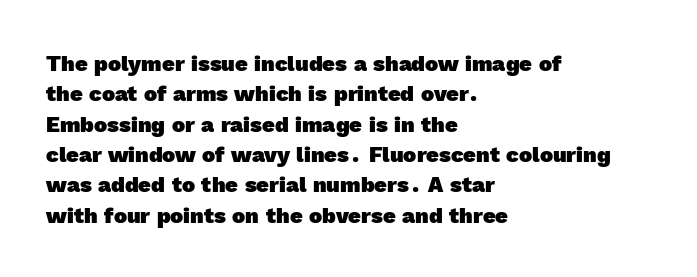
Q: Is the text bold? A: Yes.
Q: Is the text underlined? A: No.
Q: How is the paragraph aligned? A: Left-aligned.
Q: Is the spacing between letters normal or unusually wide? A: Normal.
Q: Is the spacing between lines tight, normal or loose? A: Normal.
